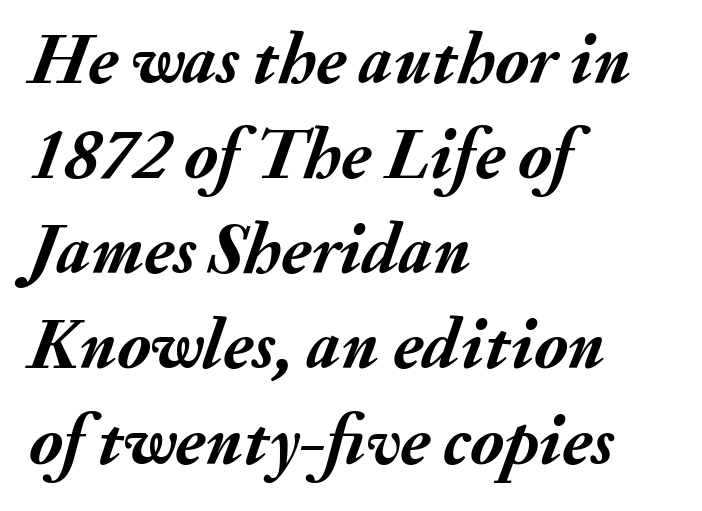
On the weight axis this lands at bold, roughly 700. Notice how the stems are inclined rather than vertical — that's the hallmark of italics. Left-aligned paragraph, ragged on the right. Looks like regular typesetting: each glyph gets only the width it needs. Regular leading.
